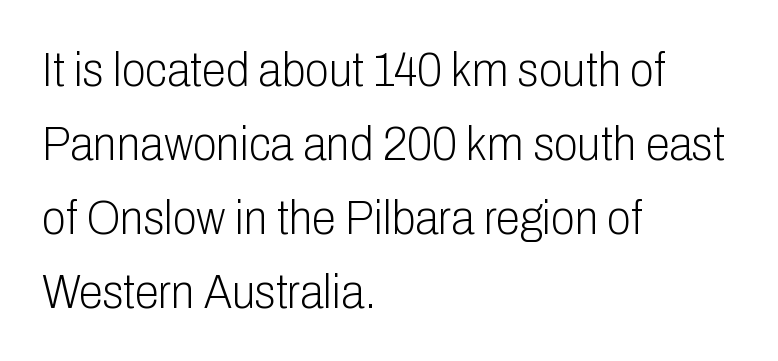
Q: Is the text bold? A: No.
Q: Is the text italic (slanted)? A: No, it is upright.
Q: Is the typeface a serif or a sans-serif typeface? A: Sans-serif.
Q: Is the text underlined? A: No.
Q: How is the paragraph aligned? A: Left-aligned.
Q: Is the spacing between letters normal or unusually wide? A: Normal.
Q: Is the spacing between lines tight, normal or loose? A: Normal.
Q: Width (condensed, normal, or wide)? A: Condensed.
Q: Stroke contrast? A: Low.
Q: x-height? A: Medium.
Q: Monospaced? A: No.
